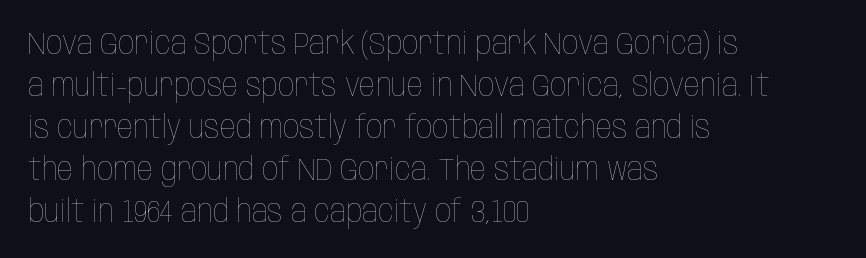
{"italic": "no", "bold": "no", "weight": "thin", "width": "condensed", "stroke_contrast": "low", "x_height": "large", "monospaced": "no", "underline": "no", "align": "left", "line_spacing": "normal", "line_spacing_ratio": 1.31, "letter_spacing": "normal", "letter_spacing_em": 0.0, "glyph_px": 32}
